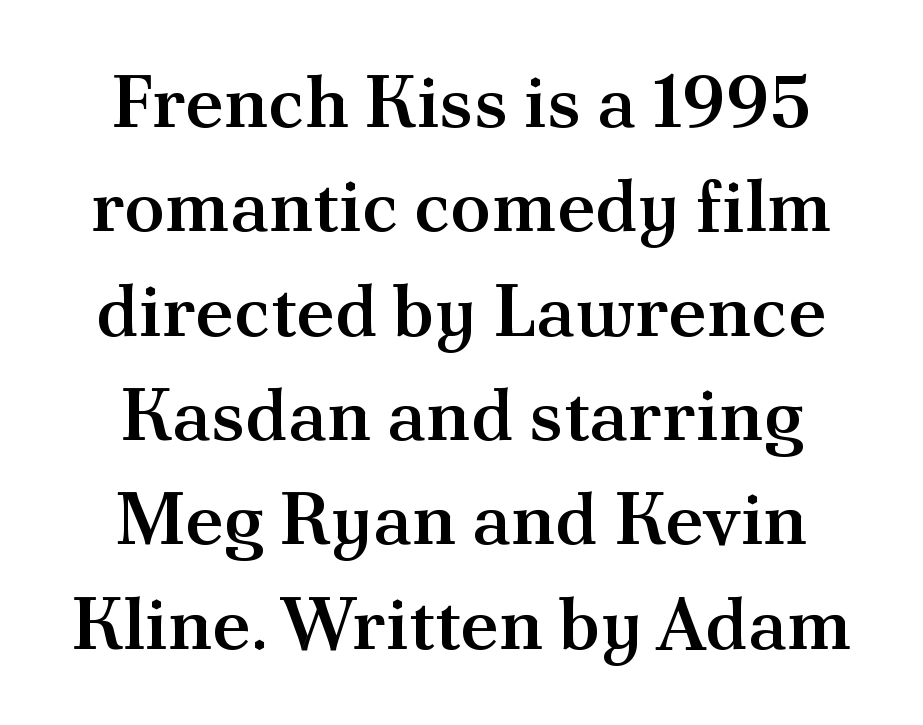
Small tapered or slab feet sit at the stroke ends, so this counts as serif. It's the straight-up-and-down kind of type. The area under the type is left untouched. Looks like regular typesetting: each glyph gets only the width it needs. Does extra space separate the letters? No, they use regular spacing. The lines are quadded center.
